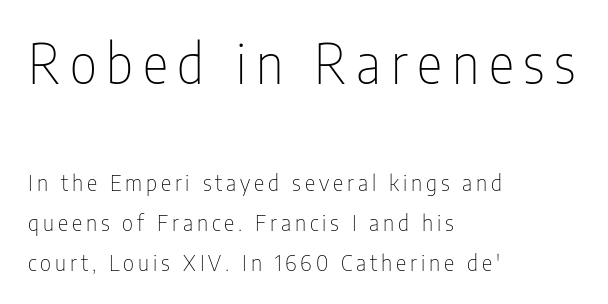
Vertical strokes here are truly vertical. Typographically, this falls in the sans-serif category. Alignment: flush left. Note the varied advance widths — an 'i' is clearly narrower than an 'm'.
